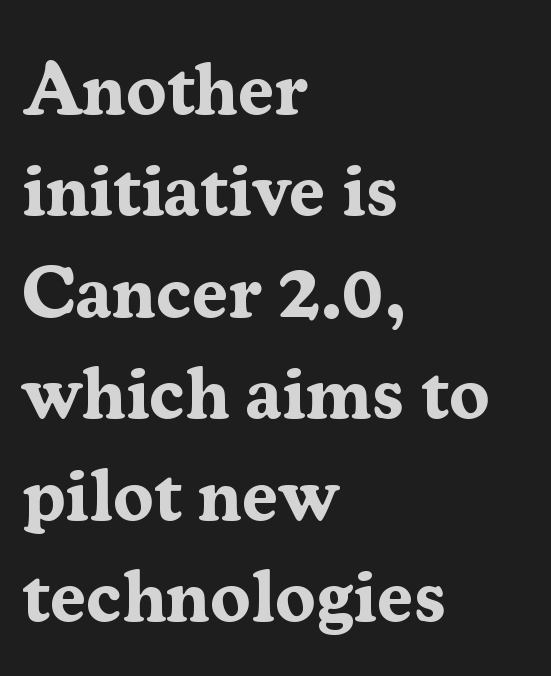
Q: Is the text bold? A: Yes.
Q: Is the text italic (slanted)? A: No, it is upright.
Q: Is the typeface a serif or a sans-serif typeface? A: Serif.
Q: Is the text underlined? A: No.
Q: How is the paragraph aligned? A: Left-aligned.
Q: Is the spacing between letters normal or unusually wide? A: Normal.
Q: Is the spacing between lines tight, normal or loose? A: Normal.
Q: Width (condensed, normal, or wide)? A: Normal.
Q: Stroke contrast? A: Medium.
Q: x-height? A: Medium.
Q: Monospaced? A: No.
